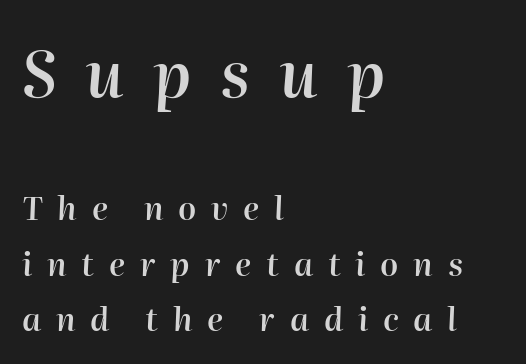
The image shows 63 px semibold type, italic (leaning right); set left-aligned, line spacing 1.74x, unusually wide letter spacing (+0.46 em), not underlined; the first (top) block is 1.97x larger; high stroke contrast and a medium x-height.
